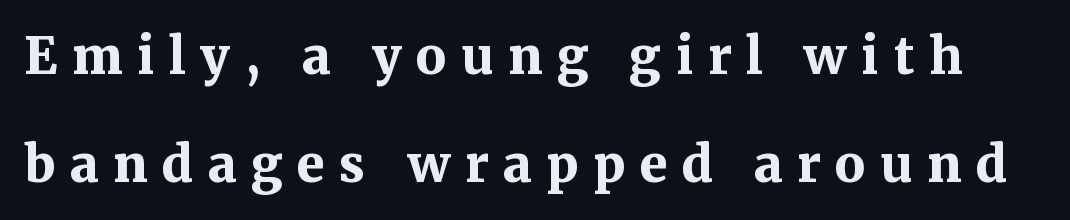
Q: Is the text bold? A: Yes.
Q: Is the text italic (slanted)? A: No, it is upright.
Q: Is the typeface a serif or a sans-serif typeface? A: Serif.
Q: Is the text underlined? A: No.
Q: Is the spacing between letters normal or unusually wide? A: Unusually wide.
Q: Is the spacing between lines tight, normal or loose? A: Loose.
Q: Width (condensed, normal, or wide)? A: Normal.
Q: Stroke contrast? A: Medium.
Q: x-height? A: Medium.
Q: Monospaced? A: No.
